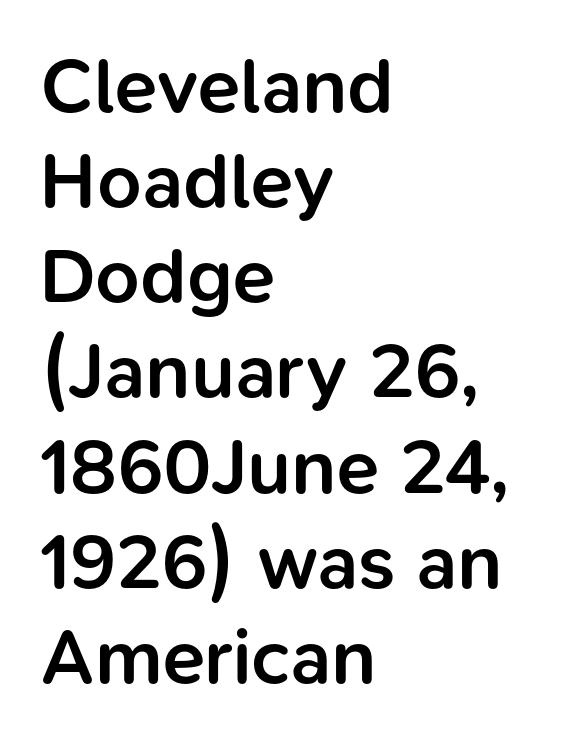
Between one letter and the next there's only the usual sliver of space. These lines are rendered in a variable-pitch font. A semibold gives these letters moderate extra thickness, short of bold. What kind of face is this? One without serifs — a sans.
